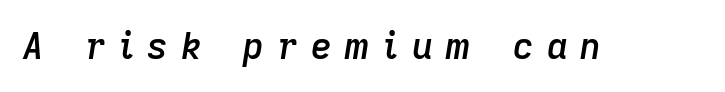
{"italic": "yes", "lean": "right", "slant_degrees": 9, "bold": "semi", "weight": "semibold", "width": "normal", "stroke_contrast": "low", "x_height": "medium", "monospaced": "no", "underline": "no", "letter_spacing": "wide", "letter_spacing_em": 0.36, "glyph_px": 36}
